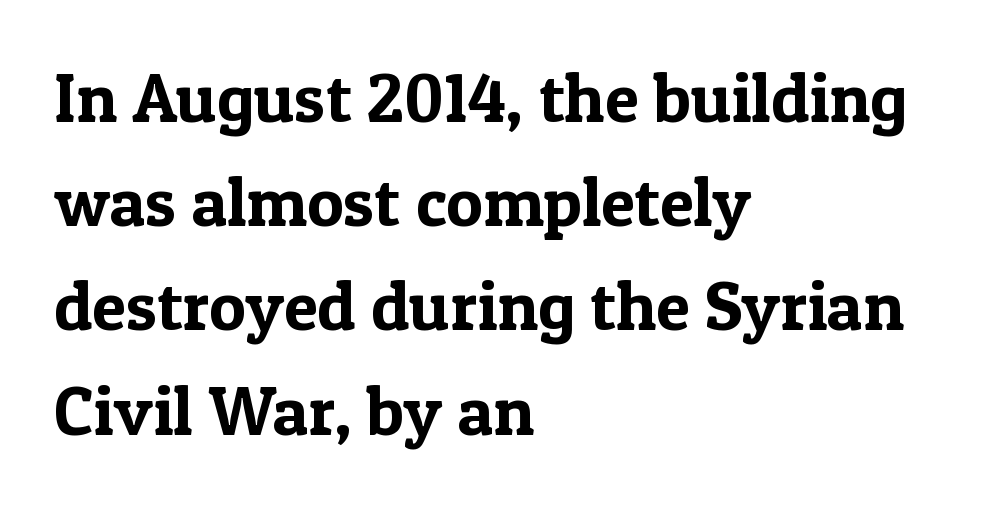
Q: Is the text italic (slanted)? A: No, it is upright.
Q: Is the typeface a serif or a sans-serif typeface? A: Serif.
Q: Is the text underlined? A: No.
Q: How is the paragraph aligned? A: Left-aligned.
Q: Is the spacing between letters normal or unusually wide? A: Normal.
Q: Is the spacing between lines tight, normal or loose? A: Normal.
Q: Width (condensed, normal, or wide)? A: Normal.
Q: x-height? A: Medium.
Q: Monospaced? A: No.
